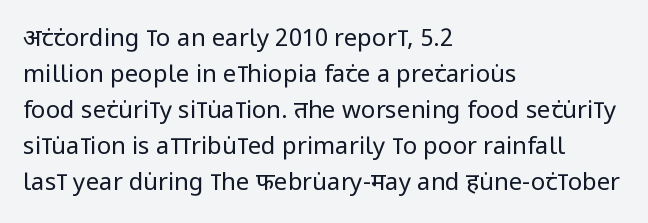
There is no visible air inserted between adjacent glyphs. The rendering anchors every line to the left-hand side. Counters stay open thanks to moderate or lighter strokes. Is there much room between lines? A standard amount, neither cramped nor airy. Type without underlining.
